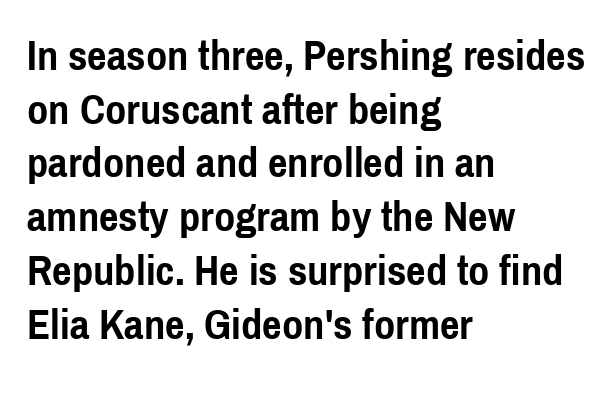
These lines are rendered in a variable-pitch font. This sample uses plain, unmodified letter spacing. Typesetter's note: full bold, strokes at maximum text heaviness. Glance below the letters and you will spot only blank space.
